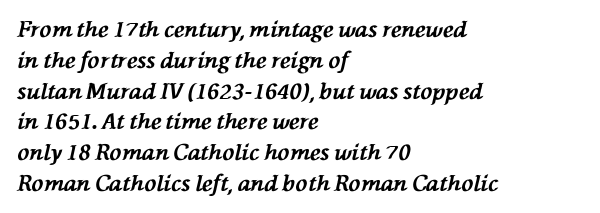
The image shows 22 px bold type, italic (leaning left); set left-aligned, normal line spacing (1.4x), normal letter spacing, not underlined.
